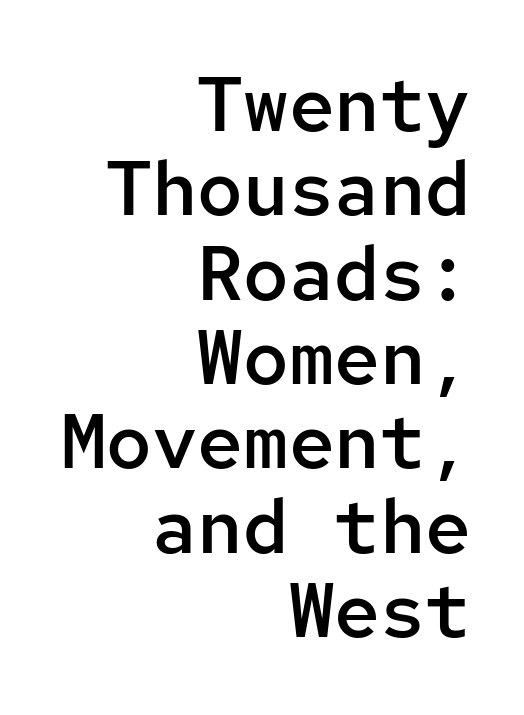
{"serif": "no", "italic": "no", "bold": "semi", "weight": "semibold", "width": "normal", "stroke_contrast": "low", "x_height": "medium", "monospaced": "yes", "underline": "no", "align": "right", "line_spacing": "tight", "line_spacing_ratio": 1.11, "letter_spacing": "normal", "letter_spacing_em": 0.0, "glyph_px": 76}
